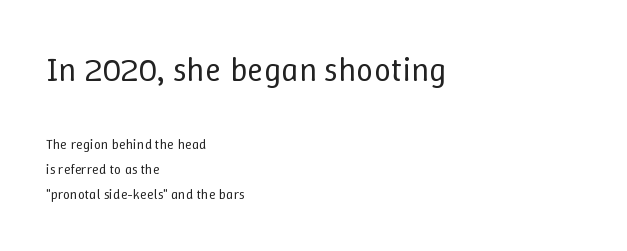
Q: Is the text bold? A: No.
Q: Is the text italic (slanted)? A: No, it is upright.
Q: Is the text underlined? A: No.
Q: How is the paragraph aligned? A: Left-aligned.
Q: Is the spacing between letters normal or unusually wide? A: Normal.
Q: Which block of text is set in a larger size, the first (top) or the second (bottom)? A: The first (top) one.
Q: Width (condensed, normal, or wide)? A: Normal.
Q: Stroke contrast? A: Low.
Q: x-height? A: Medium.
Q: Monospaced? A: No.
